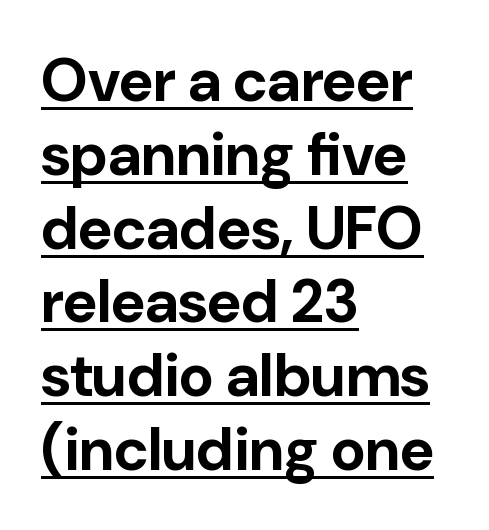
Q: Is the text bold? A: Yes.
Q: Is the text italic (slanted)? A: No, it is upright.
Q: Is the typeface a serif or a sans-serif typeface? A: Sans-serif.
Q: Is the text underlined? A: Yes.
Q: How is the paragraph aligned? A: Left-aligned.
Q: Is the spacing between letters normal or unusually wide? A: Normal.
Q: Width (condensed, normal, or wide)? A: Normal.
Q: Stroke contrast? A: Low.
Q: x-height? A: Medium.
Q: Monospaced? A: No.
